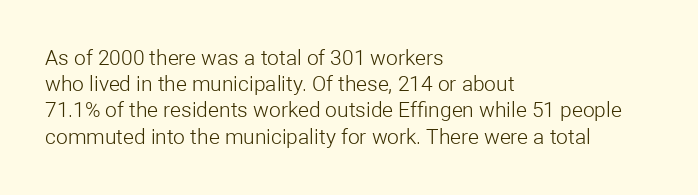
The image shows 21 px text type, upright; set left-aligned, normal line spacing (1.25x), normal letter spacing, not underlined.
